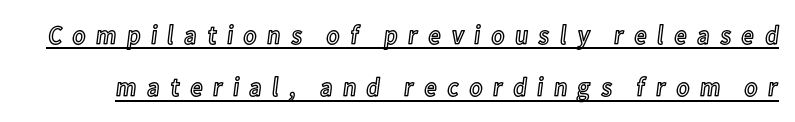
Leading: increased. The rendering inserts visible extra space after every character. Emphasis is given by a line drawn under the lettering.
